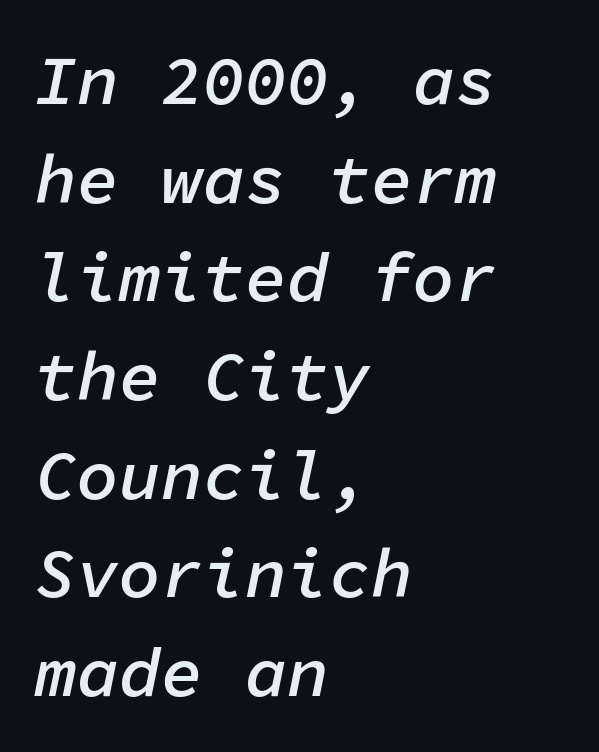
The whole block is typeset with a tilt. The type is set solid horizontally, with unmodified tracking. The font is running at a semibold setting, under full bold. Words float on clear page, feet unadorned.
